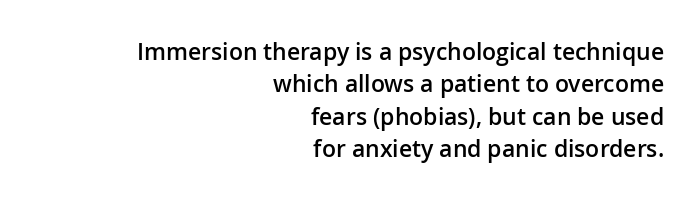
{"italic": "no", "bold": "semi", "underline": "no", "align": "right", "line_spacing": "normal", "line_spacing_ratio": 1.41, "letter_spacing": "normal", "letter_spacing_em": 0.0, "glyph_px": 23}
